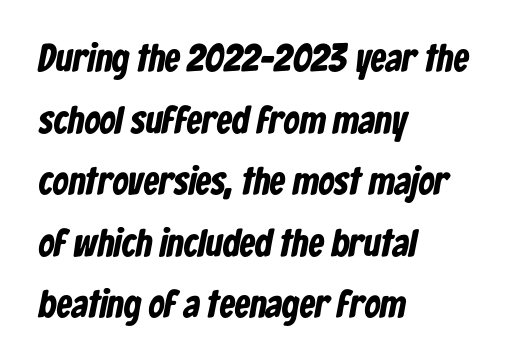
The rendering uses natural spacing where letterforms have individual widths. Baseline-to-baseline distance is the conventional proportion of letter height. A typesetter would call this zero additional tracking. The glyphs in this specimen are sans serif. The strokes are fattened all the way to bold.
